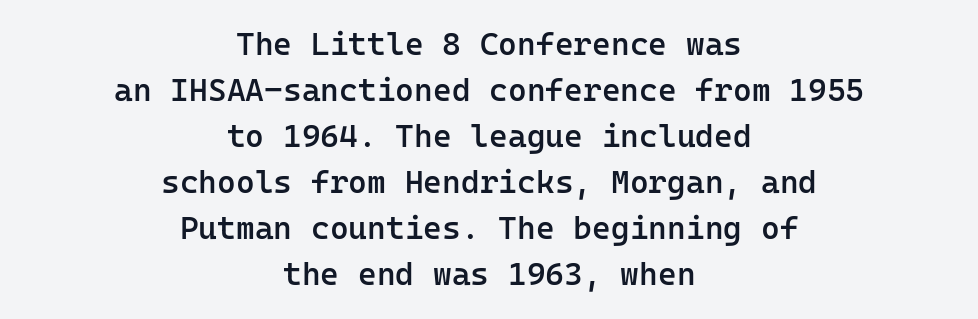
{"serif": "no", "italic": "no", "bold": "semi", "weight": "semibold", "width": "normal", "stroke_contrast": "low", "x_height": "medium", "monospaced": "yes", "underline": "no", "align": "center", "line_spacing": "normal", "line_spacing_ratio": 1.44, "letter_spacing": "normal", "letter_spacing_em": 0.0, "glyph_px": 32}
